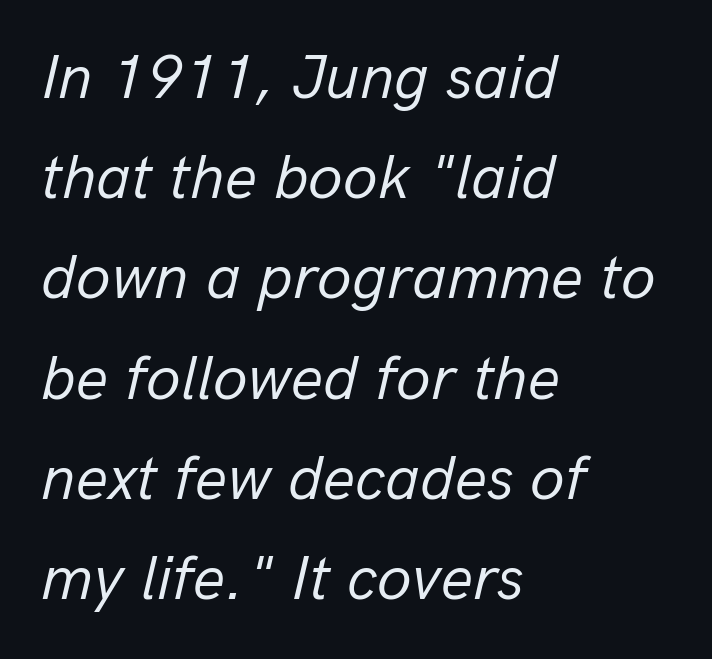
The image shows 63 px regular-weight type, italic (leaning right); set left-aligned, normal line spacing (1.59x), normal letter spacing, not underlined; low stroke contrast and a medium x-height.
